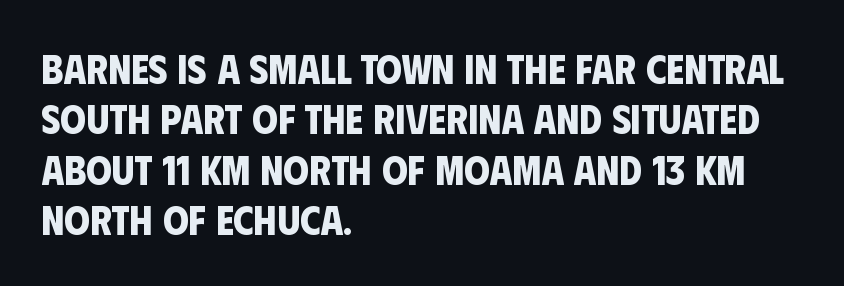
{"serif": "no", "bold": "yes", "weight": "bold", "width": "condensed", "stroke_contrast": "low", "x_height": "large", "monospaced": "no", "underline": "no", "align": "left", "line_spacing_ratio": 1.23, "letter_spacing": "normal", "letter_spacing_em": 0.0, "glyph_px": 41}
